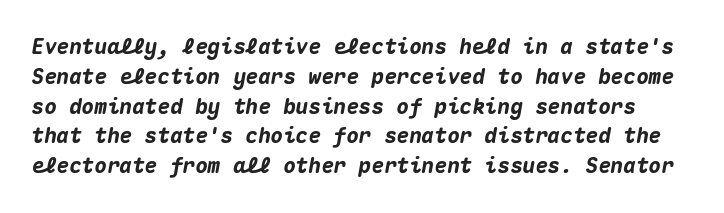
The image shows 21 px bold type, italic (leaning right); set normal line spacing (1.42x), normal letter spacing, not underlined.
